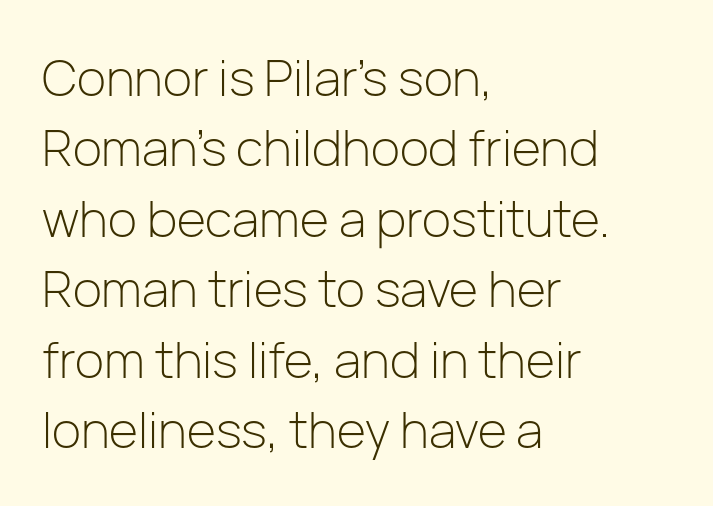
Q: Is the text bold? A: No.
Q: Is the text italic (slanted)? A: No, it is upright.
Q: Is the typeface a serif or a sans-serif typeface? A: Sans-serif.
Q: Is the text underlined? A: No.
Q: How is the paragraph aligned? A: Left-aligned.
Q: Is the spacing between letters normal or unusually wide? A: Normal.
Q: Is the spacing between lines tight, normal or loose? A: Normal.
Q: Width (condensed, normal, or wide)? A: Normal.
Q: Stroke contrast? A: Low.
Q: x-height? A: Medium.
Q: Monospaced? A: No.
